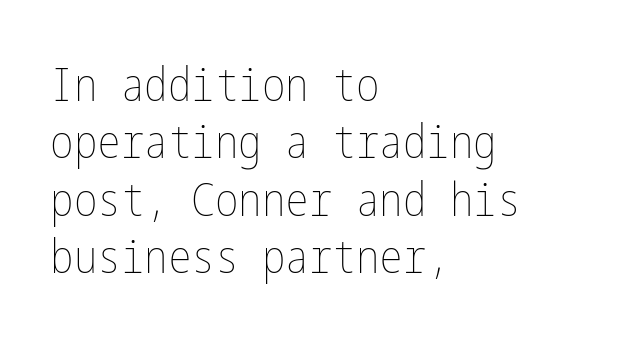
The area under the type is left untouched. The typesetting does not lean heavy: it is not bold. Spacing between characters is what you'd get straight out of the box. Style check: upright. Layout note: lines flush left.
